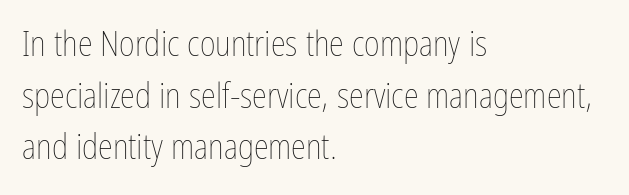
{"italic": "no", "bold": "no", "weight": "thin", "width": "condensed", "stroke_contrast": "low", "x_height": "medium", "monospaced": "no", "underline": "no", "align": "left", "line_spacing": "normal", "line_spacing_ratio": 1.52, "letter_spacing": "normal", "letter_spacing_em": 0.0, "glyph_px": 34}
